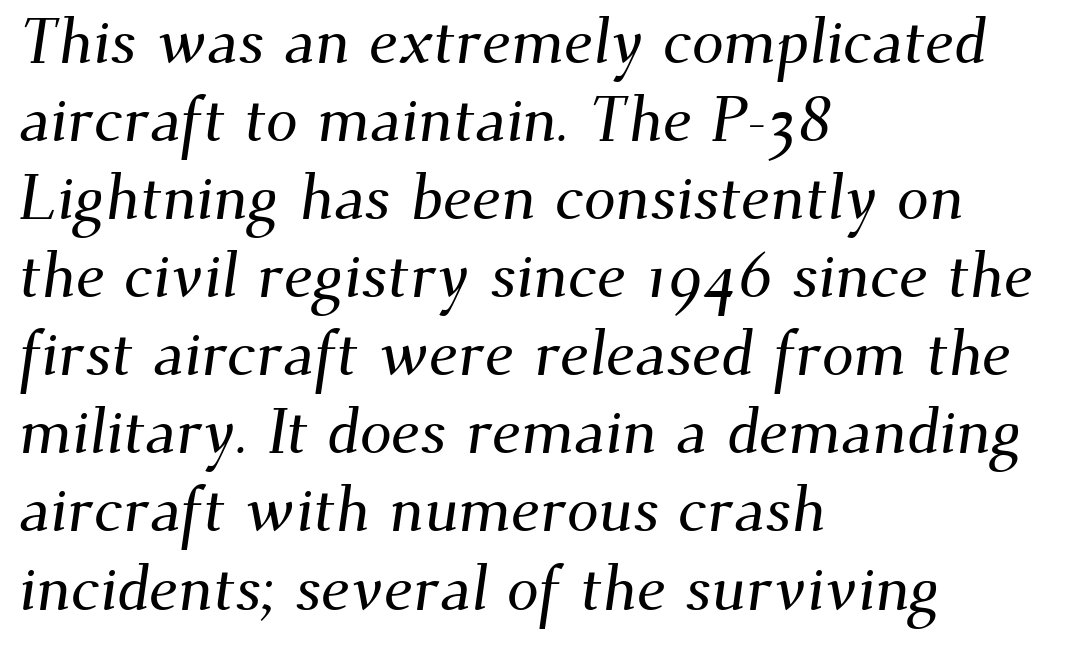
Q: Is the typeface a serif or a sans-serif typeface? A: Serif.
Q: Is the text underlined? A: No.
Q: How is the paragraph aligned? A: Left-aligned.
Q: Is the spacing between letters normal or unusually wide? A: Normal.
Q: Width (condensed, normal, or wide)? A: Normal.
Q: Stroke contrast? A: Medium.
Q: x-height? A: Small.
Q: Monospaced? A: No.
